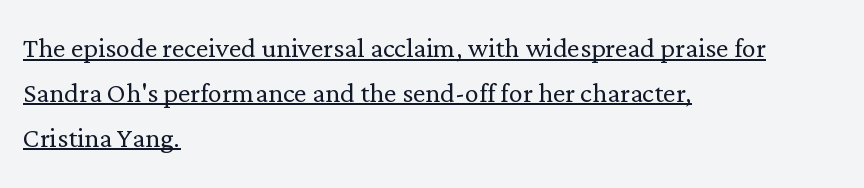
The weight would be labelled regular, book, light, or lighter still. You could call the tracking neutral — neither tight nor loose. You can see a thin bar hugging the bottom of the glyphs. Look at the bottom of the vertical strokes: they flare into serifs here. Notice how the stems are strictly vertical — no italics here.
